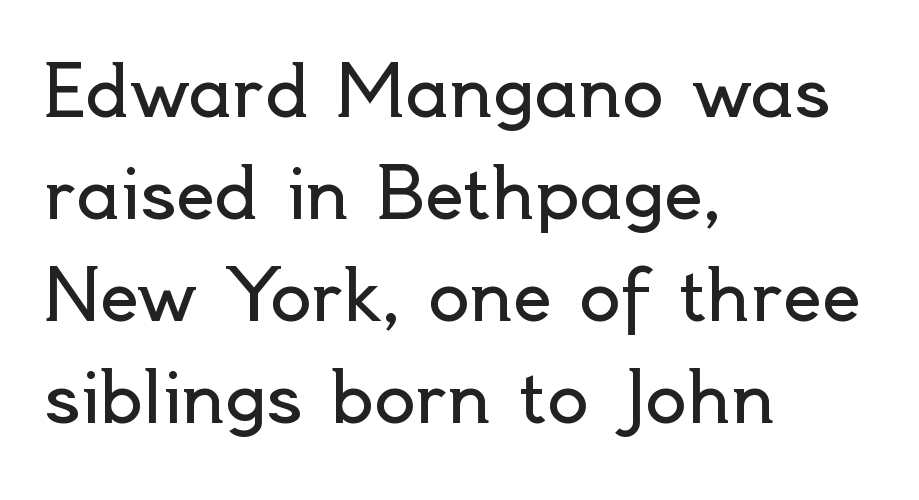
Q: Is the text bold? A: No.
Q: Is the text italic (slanted)? A: No, it is upright.
Q: Is the typeface a serif or a sans-serif typeface? A: Sans-serif.
Q: Is the text underlined? A: No.
Q: How is the paragraph aligned? A: Left-aligned.
Q: Is the spacing between letters normal or unusually wide? A: Normal.
Q: Is the spacing between lines tight, normal or loose? A: Normal.
Q: Width (condensed, normal, or wide)? A: Normal.
Q: x-height? A: Small.
Q: Monospaced? A: No.
